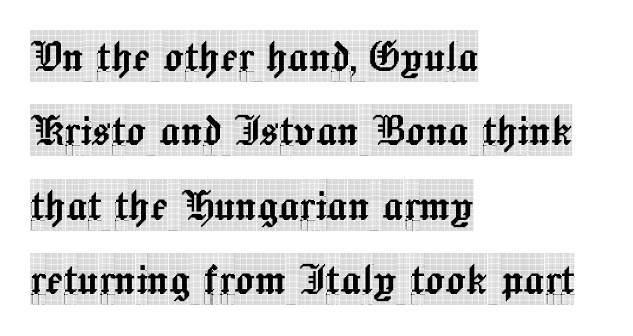
{"serif": "yes", "italic": "no", "width": "condensed", "x_height": "large", "monospaced": "no", "underline": "no", "align": "left", "line_spacing": "normal", "line_spacing_ratio": 1.46, "letter_spacing": "normal", "letter_spacing_em": 0.0, "glyph_px": 51}
